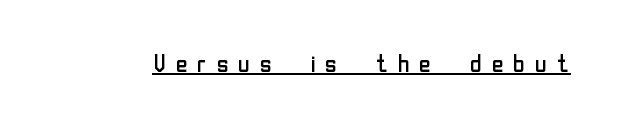
Q: Is the text bold? A: No.
Q: Is the text italic (slanted)? A: No, it is upright.
Q: Is the text underlined? A: Yes.
Q: Is the spacing between letters normal or unusually wide? A: Unusually wide.
